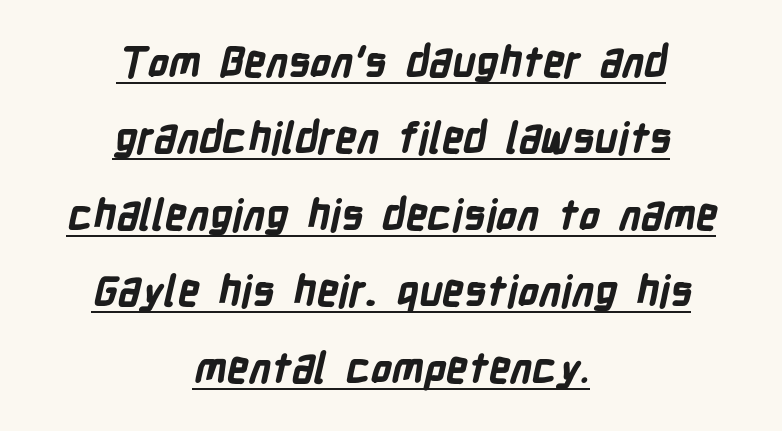
Q: Is the text bold? A: Yes.
Q: Is the typeface a serif or a sans-serif typeface? A: Sans-serif.
Q: Is the text underlined? A: Yes.
Q: How is the paragraph aligned? A: Centered.
Q: Is the spacing between letters normal or unusually wide? A: Normal.
Q: Width (condensed, normal, or wide)? A: Condensed.
Q: Stroke contrast? A: Low.
Q: x-height? A: Medium.
Q: Monospaced? A: No.
